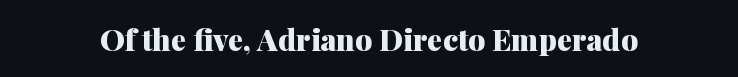
Q: Is the text bold? A: Yes.
Q: Is the text italic (slanted)? A: No, it is upright.
Q: Is the typeface a serif or a sans-serif typeface? A: Serif.
Q: Is the text underlined? A: No.
Q: Is the spacing between letters normal or unusually wide? A: Normal.
Q: Width (condensed, normal, or wide)? A: Normal.
Q: Stroke contrast? A: Medium.
Q: x-height? A: Medium.
Q: Monospaced? A: No.
